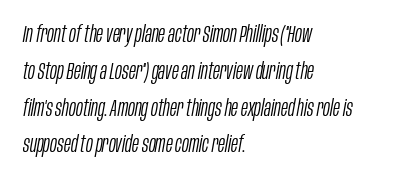
Q: Is the text bold? A: No.
Q: Is the text italic (slanted)? A: Yes, it leans right by about 10 degrees.
Q: Is the text underlined? A: No.
Q: How is the paragraph aligned? A: Left-aligned.
Q: Is the spacing between letters normal or unusually wide? A: Normal.
Q: Is the spacing between lines tight, normal or loose? A: Normal.
